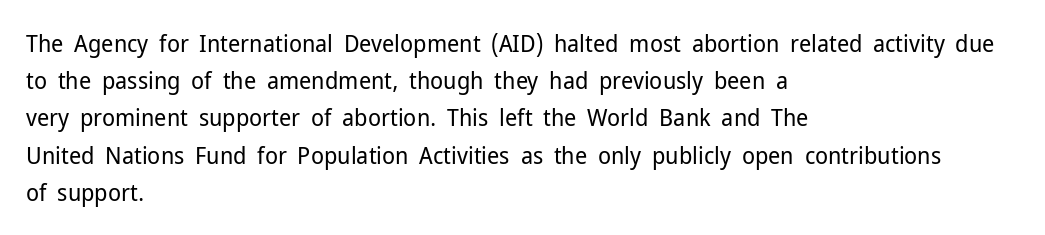
The image shows 24 px text type, upright; set left-aligned, normal line spacing (1.55x), normal letter spacing, not underlined.
